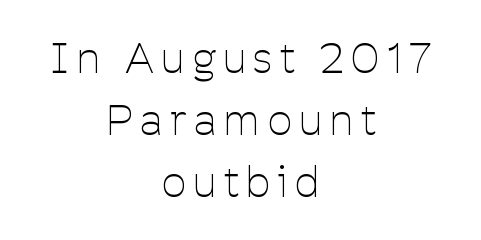
Q: Is the text bold? A: No.
Q: Is the text italic (slanted)? A: No, it is upright.
Q: Is the typeface a serif or a sans-serif typeface? A: Sans-serif.
Q: Is the text underlined? A: No.
Q: How is the paragraph aligned? A: Centered.
Q: Is the spacing between lines tight, normal or loose? A: Normal.
Q: Width (condensed, normal, or wide)? A: Condensed.
Q: Stroke contrast? A: Low.
Q: x-height? A: Medium.
Q: Monospaced? A: No.
